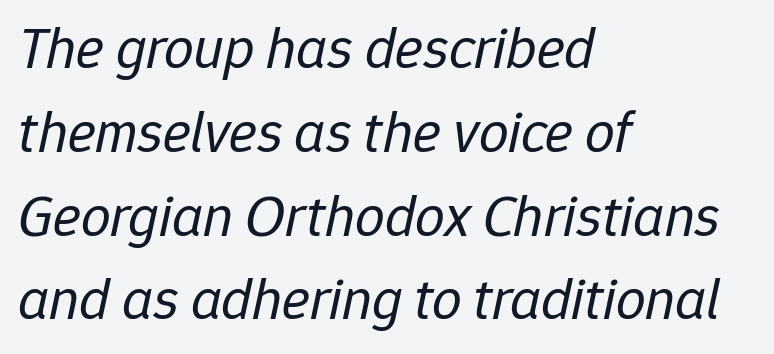
The lines sit at an ordinary, default distance from one another. Spacing between characters is what you'd get straight out of the box. Weight: not bold — regular or lighter. Descenders are the only things crossing below the line.
